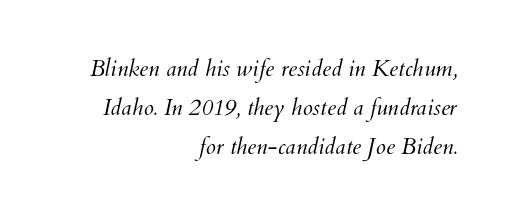
The image shows 23 px text type; set right-aligned, normal line spacing (1.7x), normal letter spacing, not underlined.
